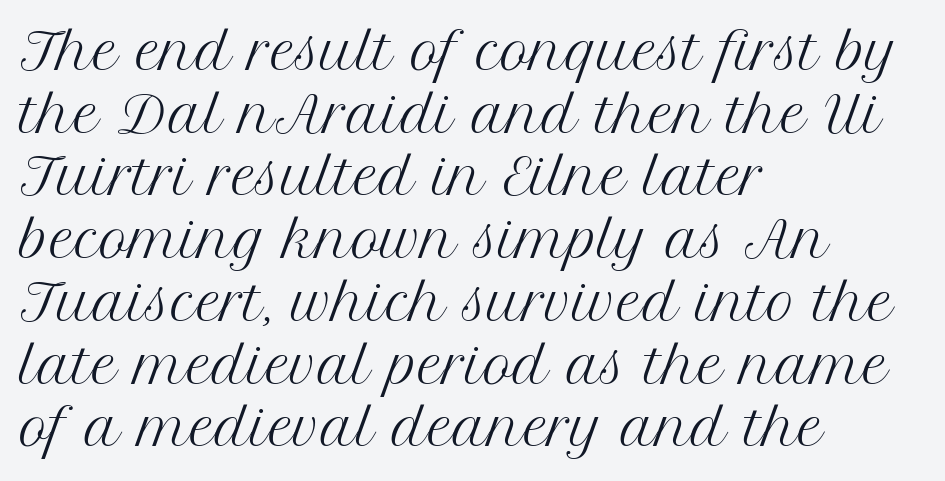
The image shows 49 px regular-weight type; set left-aligned, normal line spacing (1.28x), normal letter spacing, not underlined; medium stroke contrast and a medium x-height.
